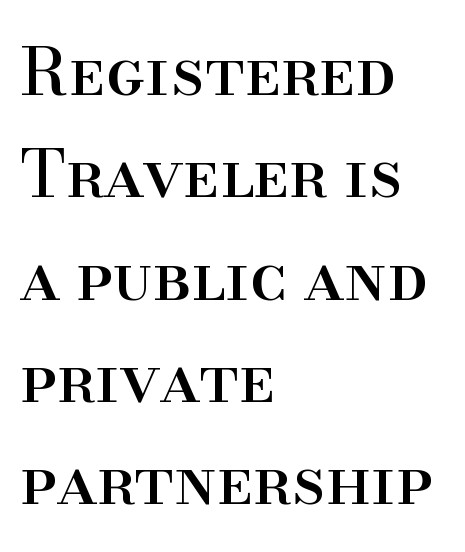
{"serif": "yes", "italic": "no", "width": "normal", "stroke_contrast": "high", "x_height": "small", "monospaced": "no", "underline": "no", "align": "left", "line_spacing": "normal", "line_spacing_ratio": 1.55, "letter_spacing": "normal", "letter_spacing_em": 0.0, "glyph_px": 66}
